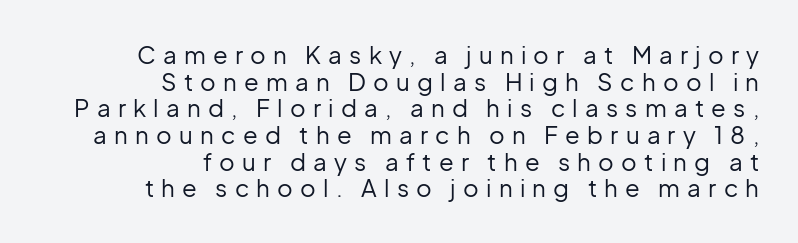
The image shows 24 px text type, upright; set right-aligned, tight line spacing (1.11x), unusually wide letter spacing (+0.3 em), not underlined.
